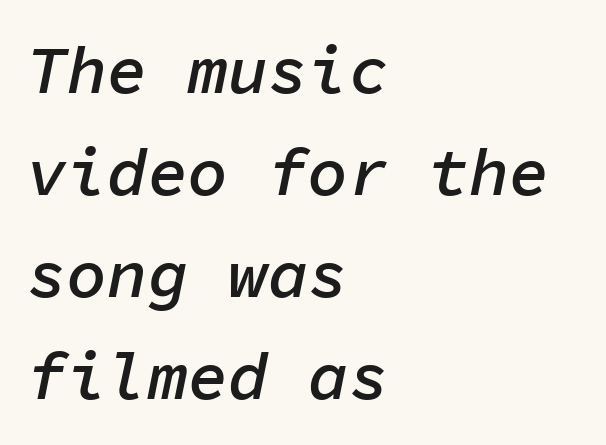
The image shows 67 px semibold type, italic (leaning right), monospaced; set left-aligned, normal line spacing (1.52x), normal letter spacing, not underlined; low stroke contrast and a medium x-height.
